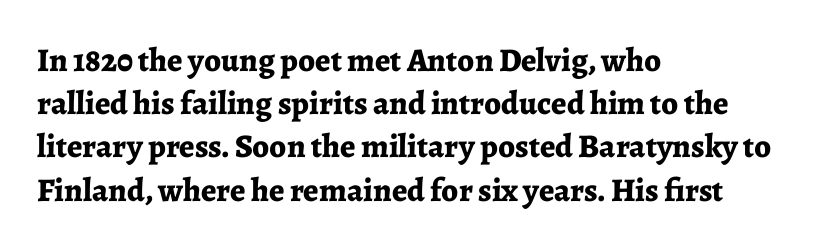
The image shows 33 px bold serif type, upright; set left-aligned, normal line spacing (1.31x), normal letter spacing, not underlined; low stroke contrast and a medium x-height.
